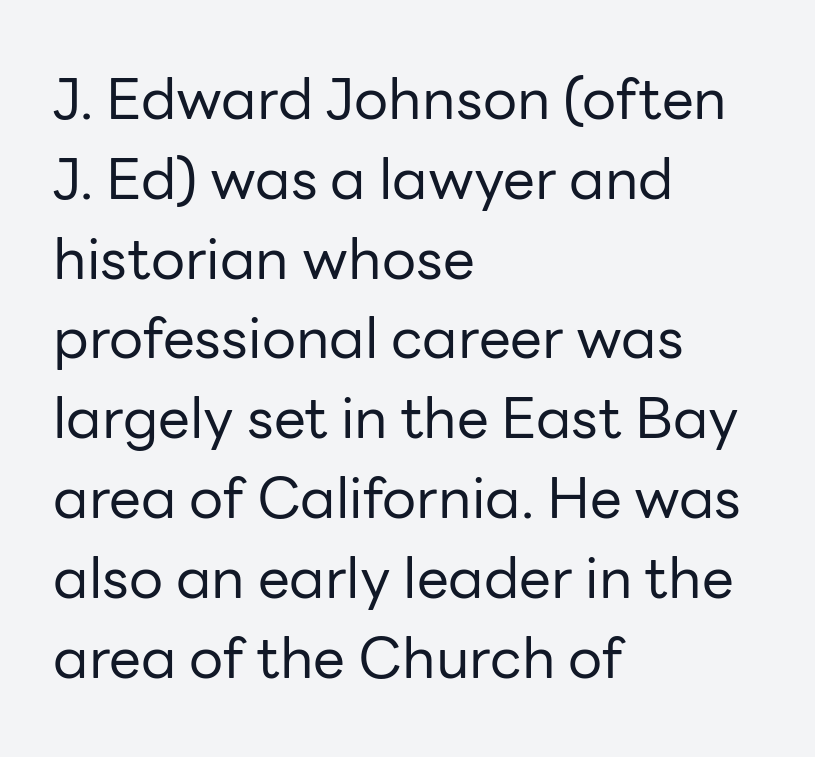
The image shows 57 px regular-weight sans-serif type, upright; set left-aligned, normal line spacing (1.4x), normal letter spacing, not underlined; low stroke contrast and a medium x-height.
